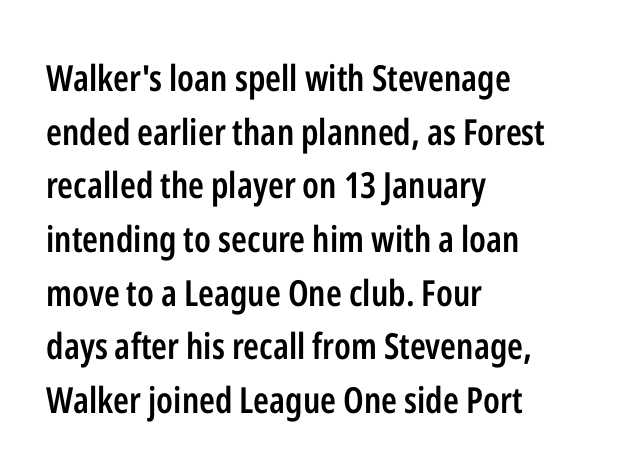
The image shows 36 px semibold, condensed sans-serif type, upright; set left-aligned, normal line spacing (1.49x), normal letter spacing, not underlined; low stroke contrast and a medium x-height.
